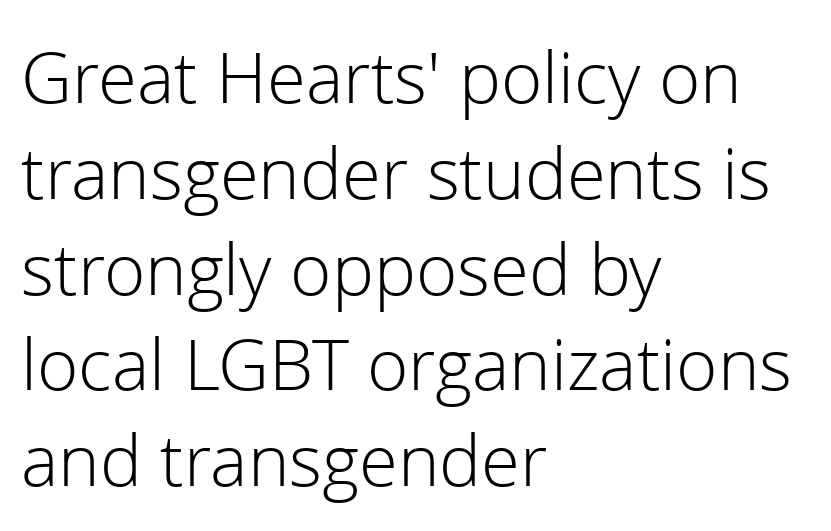
Q: Is the text bold? A: No.
Q: Is the text italic (slanted)? A: No, it is upright.
Q: Is the typeface a serif or a sans-serif typeface? A: Sans-serif.
Q: Is the text underlined? A: No.
Q: How is the paragraph aligned? A: Left-aligned.
Q: Is the spacing between letters normal or unusually wide? A: Normal.
Q: Is the spacing between lines tight, normal or loose? A: Normal.
Q: Width (condensed, normal, or wide)? A: Normal.
Q: Stroke contrast? A: Low.
Q: x-height? A: Medium.
Q: Monospaced? A: No.
